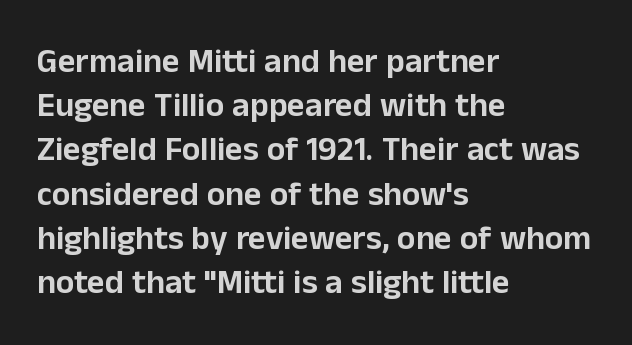
The passage shown is typeset with a sans-serif family. The rendering anchors every line to the left-hand side. Just letters on the line, the space beneath them empty. If you measured baseline to baseline, you'd find a middling distance. Is this a fixed-width face? No — the glyphs have proportional, varying widths. Every character sits straight up, as roman type does.
